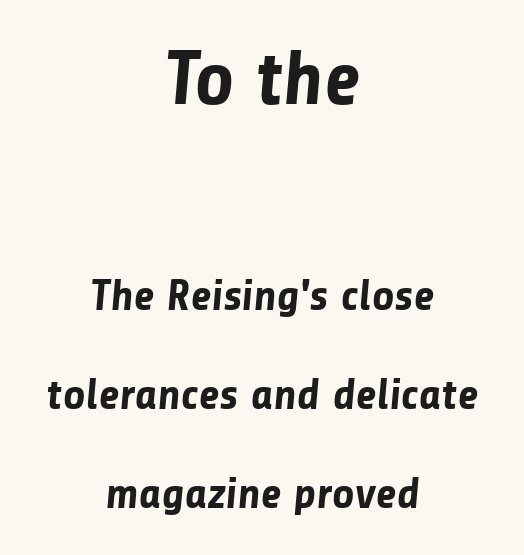
The image shows 77 px bold sans-serif type; set centered, loose line spacing (2.26x), normal letter spacing, not underlined; the first (top) block is 1.75x larger; low stroke contrast and a medium x-height.
